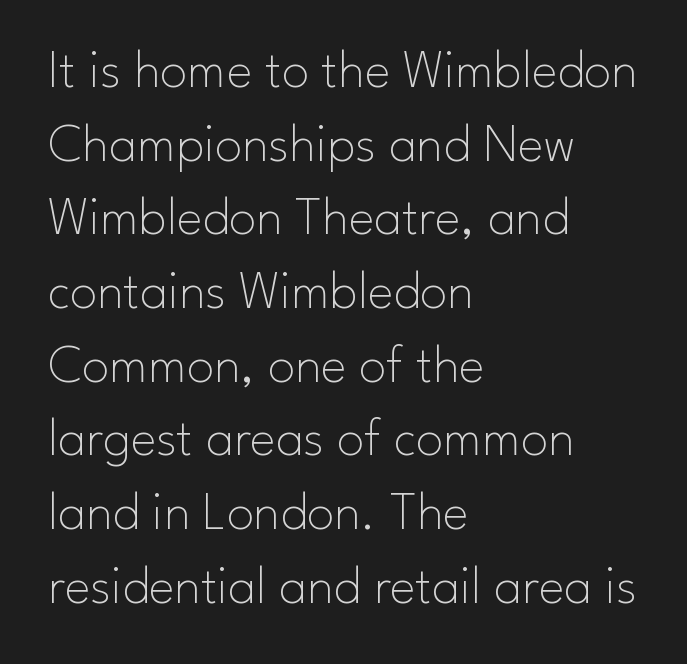
The image shows 55 px thin sans-serif type, upright; set left-aligned, normal line spacing (1.34x), normal letter spacing, not underlined; low stroke contrast and a small x-height.
